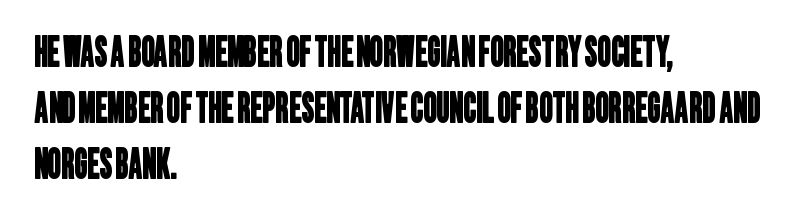
Reading down the column, the eye jumps a familiar distance to each next line. Look at the tracking — it's just the regular setting, nothing added. Typographically, this falls in the sans-serif category. The space beneath each line is pristine and unruled. The passage is arranged the way most books set body copy — flush left. This sample has the flowing, uneven cadence of proportional lettering.
